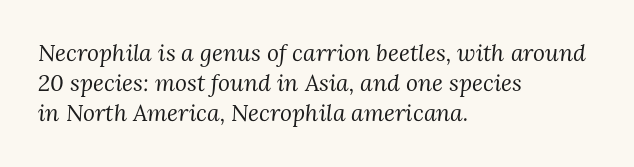
A classic flush-left, rag-right setting is used for this passage. No heavy texture on the line: the type isn't bold. Between one letter and the next there's only the usual sliver of space. You can tell it's italic because the verticals aren't actually vertical.
